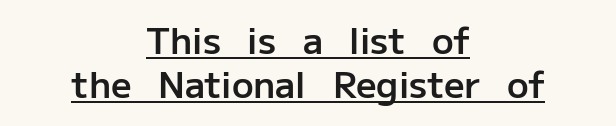
Q: Is the text bold? A: Semi-bold.
Q: Is the text italic (slanted)? A: No, it is upright.
Q: Is the typeface a serif or a sans-serif typeface? A: Sans-serif.
Q: Is the text underlined? A: Yes.
Q: How is the paragraph aligned? A: Centered.
Q: Is the spacing between letters normal or unusually wide? A: Normal.
Q: Width (condensed, normal, or wide)? A: Normal.
Q: Stroke contrast? A: Low.
Q: x-height? A: Medium.
Q: Monospaced? A: No.
